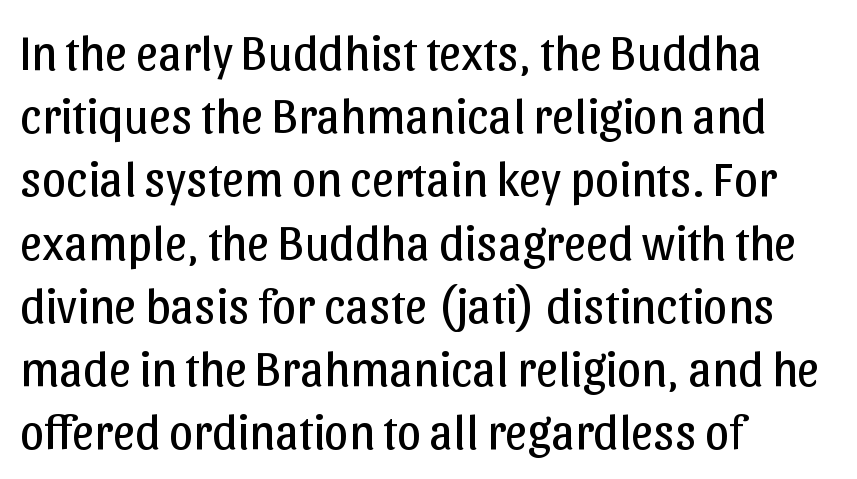
Q: Is the text bold? A: No.
Q: Is the text italic (slanted)? A: No, it is upright.
Q: Is the typeface a serif or a sans-serif typeface? A: Sans-serif.
Q: Is the text underlined? A: No.
Q: How is the paragraph aligned? A: Left-aligned.
Q: Is the spacing between letters normal or unusually wide? A: Normal.
Q: Is the spacing between lines tight, normal or loose? A: Normal.
Q: Width (condensed, normal, or wide)? A: Normal.
Q: Stroke contrast? A: Low.
Q: x-height? A: Medium.
Q: Monospaced? A: No.
